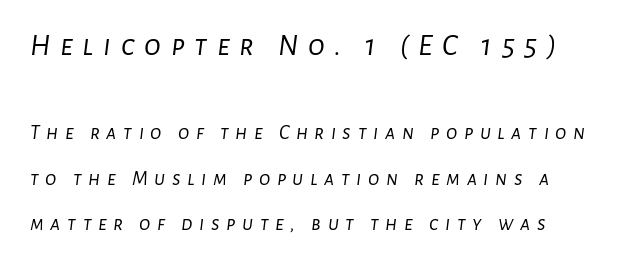
Q: Is the text bold? A: No.
Q: Is the text italic (slanted)? A: Yes, it leans right by about 7 degrees.
Q: Is the text underlined? A: No.
Q: Is the spacing between letters normal or unusually wide? A: Unusually wide.
Q: Is the spacing between lines tight, normal or loose? A: Loose.
Q: Which block of text is set in a larger size, the first (top) or the second (bottom)? A: The first (top) one.
Q: Width (condensed, normal, or wide)? A: Normal.
Q: Stroke contrast? A: Low.
Q: x-height? A: Medium.
Q: Monospaced? A: No.
